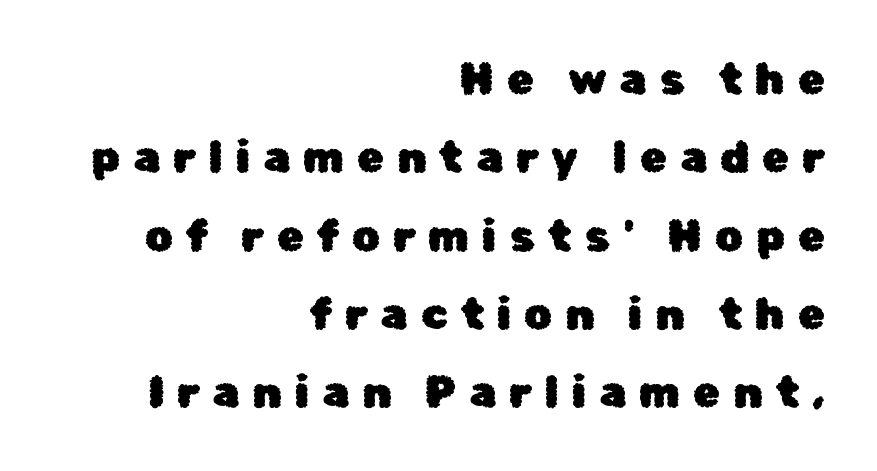
The letters stand straight up with perfectly vertical stems. The specimen omits any rule beneath the text block's lines. Grotesque or geometric, the face here clearly has no serifs. Spacing verdict: proportional, widths tailored to each character.
